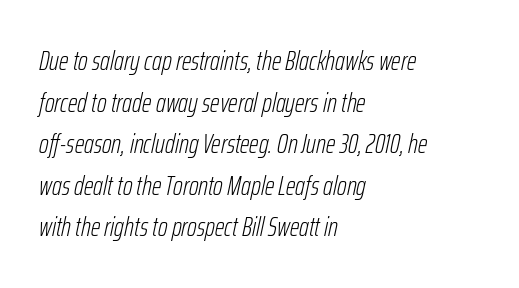
The image shows 27 px text type, italic (leaning right); set left-aligned, normal line spacing (1.54x), normal letter spacing, not underlined.
